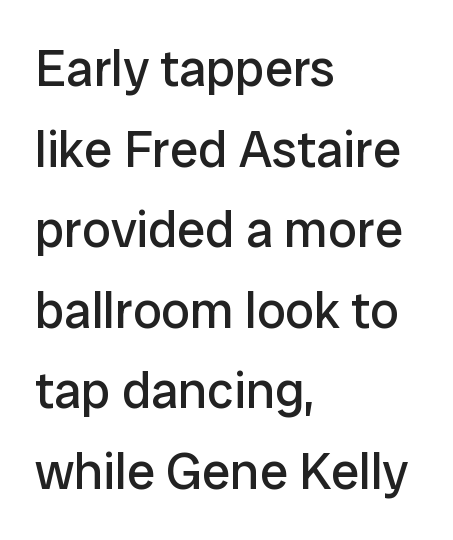
Q: Is the text bold? A: No.
Q: Is the text italic (slanted)? A: No, it is upright.
Q: Is the typeface a serif or a sans-serif typeface? A: Sans-serif.
Q: Is the text underlined? A: No.
Q: How is the paragraph aligned? A: Left-aligned.
Q: Is the spacing between letters normal or unusually wide? A: Normal.
Q: Is the spacing between lines tight, normal or loose? A: Normal.
Q: Width (condensed, normal, or wide)? A: Normal.
Q: Stroke contrast? A: Low.
Q: x-height? A: Medium.
Q: Monospaced? A: No.
